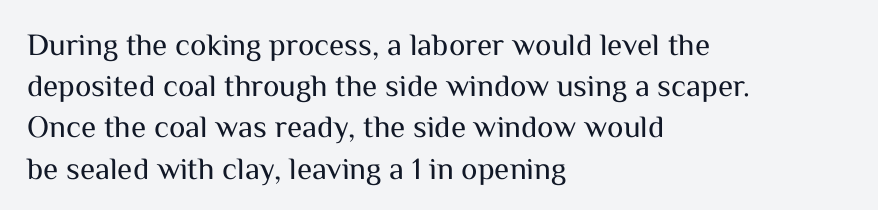
The image shows 31 px regular-weight sans-serif type, upright; set left-aligned, normal line spacing (1.33x), normal letter spacing, not underlined; medium stroke contrast and a medium x-height.
